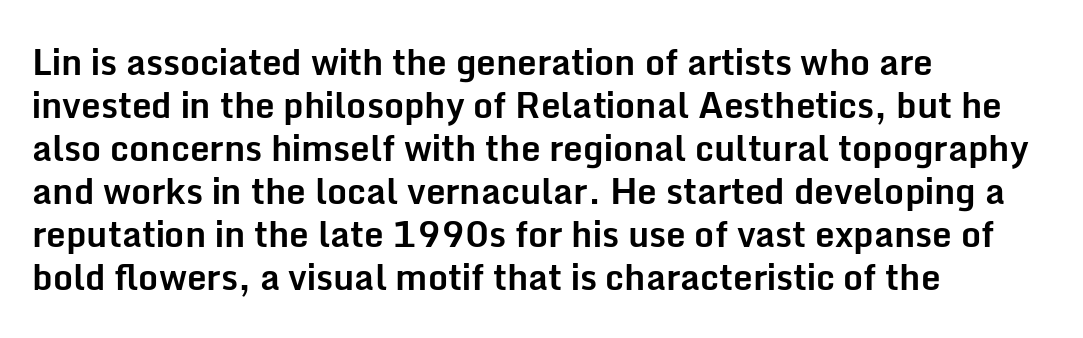
Q: Is the text bold? A: Yes.
Q: Is the text italic (slanted)? A: No, it is upright.
Q: Is the typeface a serif or a sans-serif typeface? A: Sans-serif.
Q: Is the text underlined? A: No.
Q: How is the paragraph aligned? A: Left-aligned.
Q: Is the spacing between letters normal or unusually wide? A: Normal.
Q: Width (condensed, normal, or wide)? A: Normal.
Q: Stroke contrast? A: Low.
Q: x-height? A: Medium.
Q: Monospaced? A: No.
